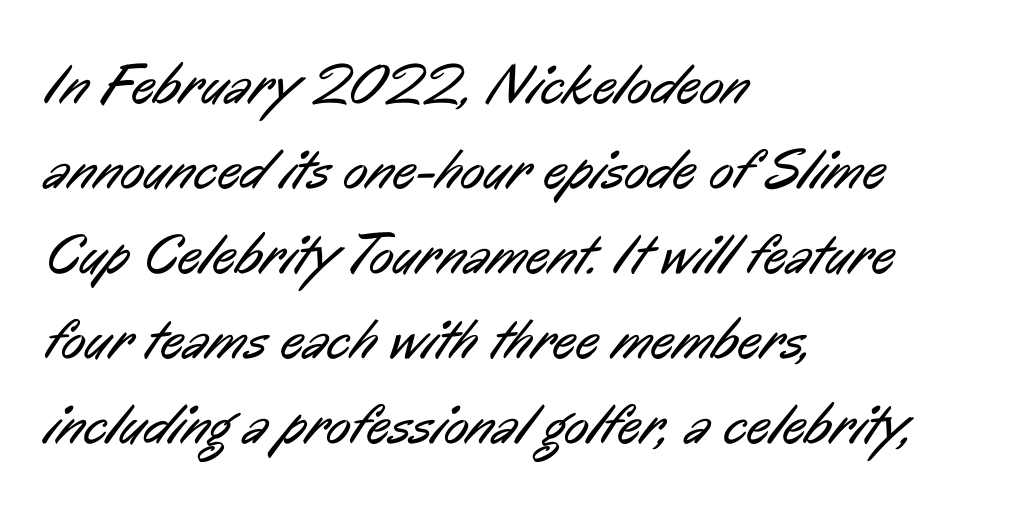
The space directly below the letters is spotless. Weight: in the light-to-regular range. This is sans-serif lettering, the kind often seen on screens and signage. Proportional: the letters do not fall into vertical columns. The lines in this sample share a left origin and differ only in where they stop.
